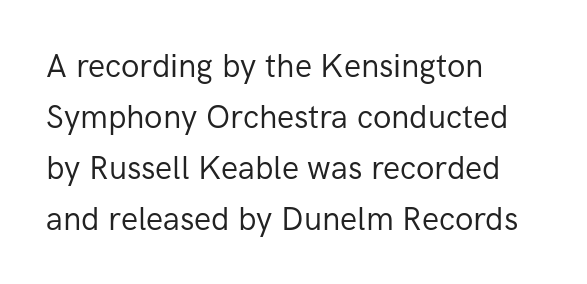
Q: Is the text bold? A: No.
Q: Is the text italic (slanted)? A: No, it is upright.
Q: Is the typeface a serif or a sans-serif typeface? A: Sans-serif.
Q: Is the text underlined? A: No.
Q: How is the paragraph aligned? A: Left-aligned.
Q: Is the spacing between letters normal or unusually wide? A: Normal.
Q: Is the spacing between lines tight, normal or loose? A: Normal.
Q: Width (condensed, normal, or wide)? A: Normal.
Q: Stroke contrast? A: Low.
Q: x-height? A: Medium.
Q: Monospaced? A: No.
